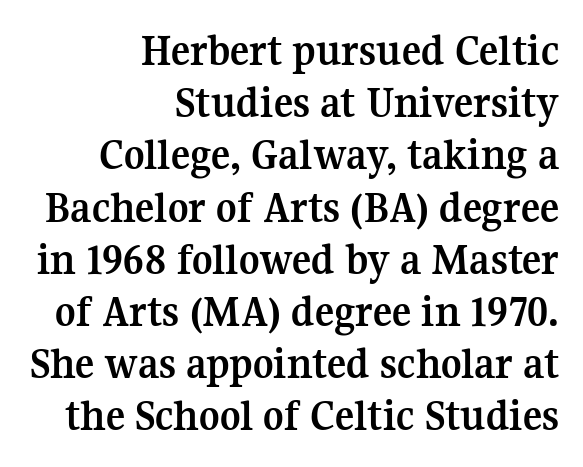
{"serif": "yes", "italic": "no", "bold": "yes", "weight": "semibold", "width": "normal", "stroke_contrast": "medium", "x_height": "medium", "monospaced": "no", "underline": "no", "align": "right", "line_spacing_ratio": 1.16, "letter_spacing": "normal", "letter_spacing_em": 0.0, "glyph_px": 45}
